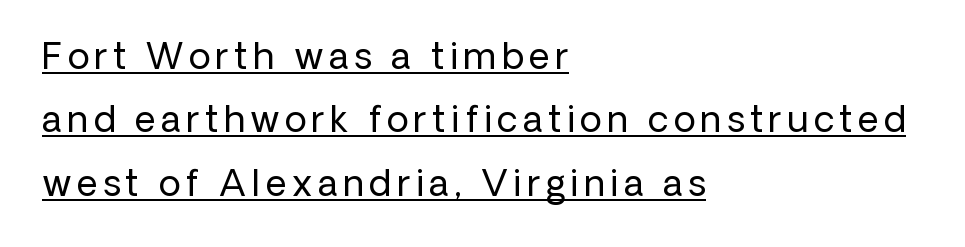
The image shows 36 px regular-weight sans-serif type, upright; set left-aligned, line spacing 1.76x, underlined; low stroke contrast and a medium x-height.
